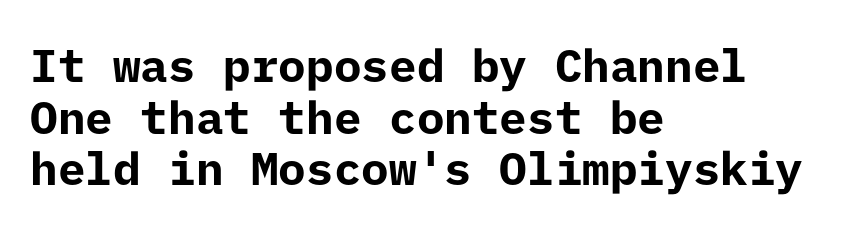
Q: Is the text bold? A: Yes.
Q: Is the text italic (slanted)? A: No, it is upright.
Q: Is the typeface a serif or a sans-serif typeface? A: Sans-serif.
Q: Is the text underlined? A: No.
Q: How is the paragraph aligned? A: Left-aligned.
Q: Is the spacing between letters normal or unusually wide? A: Normal.
Q: Is the spacing between lines tight, normal or loose? A: Tight.
Q: Width (condensed, normal, or wide)? A: Normal.
Q: Stroke contrast? A: Low.
Q: x-height? A: Medium.
